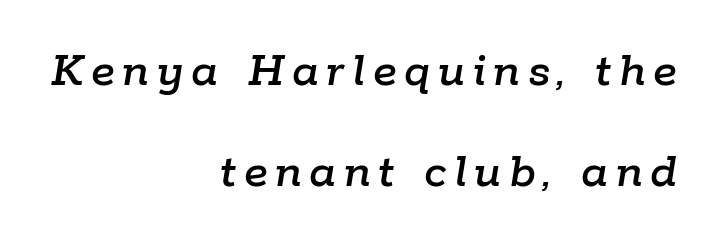
The typesetter chose a ragged-left arrangement here. The specimen omits any rule beneath the text block's lines. Is this a fixed-width face? No — the glyphs have proportional, varying widths. The typography opts for an oblique posture over an upright one. How would I describe the line gaps? Wide and relaxed.
